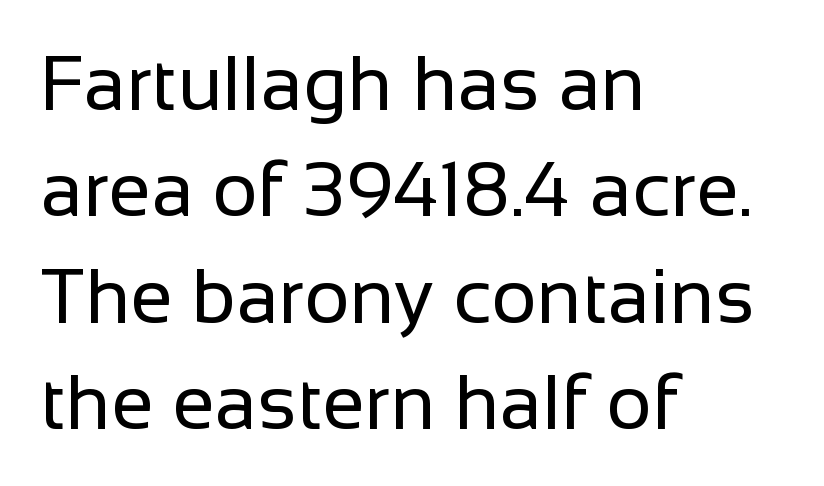
Q: Is the text bold? A: No.
Q: Is the text italic (slanted)? A: No, it is upright.
Q: Is the typeface a serif or a sans-serif typeface? A: Sans-serif.
Q: Is the text underlined? A: No.
Q: How is the paragraph aligned? A: Left-aligned.
Q: Is the spacing between letters normal or unusually wide? A: Normal.
Q: Is the spacing between lines tight, normal or loose? A: Normal.
Q: Width (condensed, normal, or wide)? A: Normal.
Q: Stroke contrast? A: Low.
Q: x-height? A: Medium.
Q: Monospaced? A: No.
